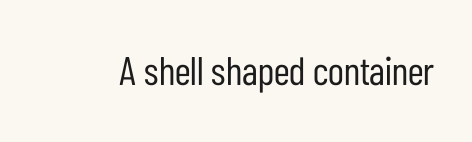
Q: Is the text bold? A: No.
Q: Is the text italic (slanted)? A: No, it is upright.
Q: Is the typeface a serif or a sans-serif typeface? A: Sans-serif.
Q: Is the text underlined? A: No.
Q: Is the spacing between letters normal or unusually wide? A: Normal.
Q: Width (condensed, normal, or wide)? A: Condensed.
Q: Stroke contrast? A: Low.
Q: x-height? A: Medium.
Q: Monospaced? A: No.
